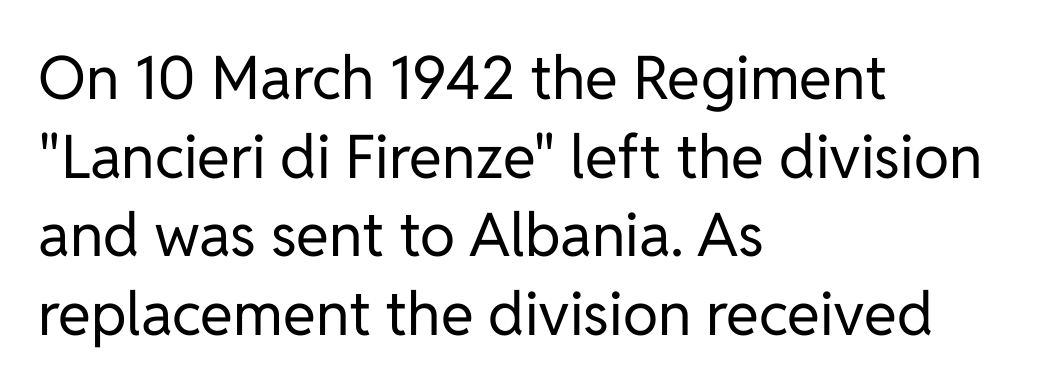
The image shows 60 px regular-weight sans-serif type, upright; set left-aligned, normal line spacing (1.31x), normal letter spacing, not underlined; low stroke contrast and a medium x-height.
